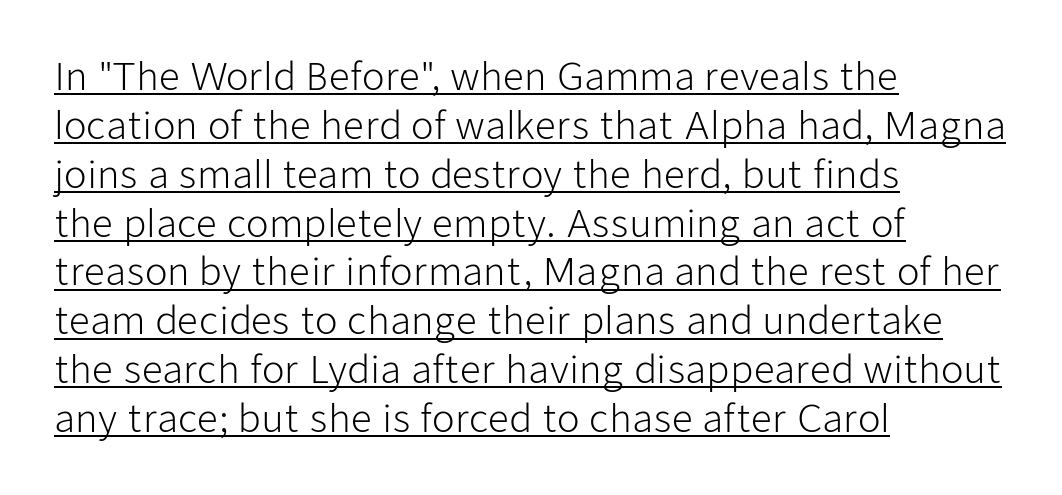
Tracking value appears to be zero — textbook default spacing. If you drew a ruler down the left edge, every line would touch it. The type family on display is of the sans-serif kind. If you measured baseline to baseline, you'd find a middling distance. A typesetter would call this proportional, since set widths differ per character. The face looks like a standard text weight, possibly lighter.
